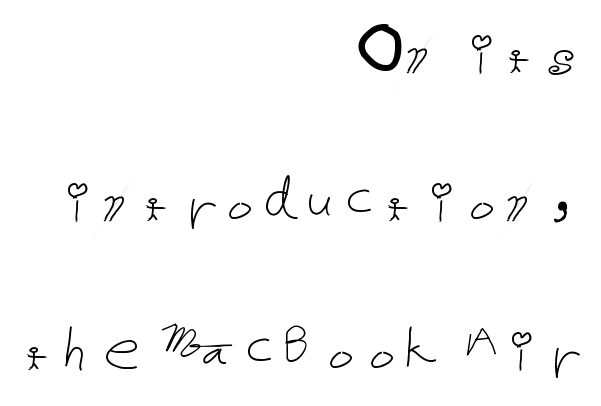
The image shows 72 px thin type, upright; set right-aligned, loose line spacing (2.06x), normal letter spacing, not underlined; low stroke contrast and a medium x-height.
